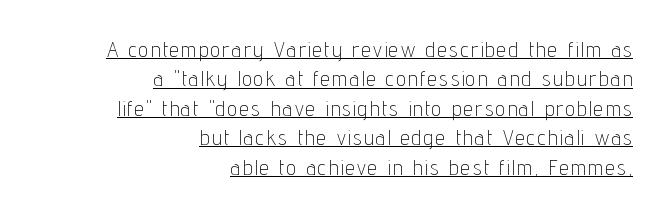
{"italic": "no", "bold": "no", "underline": "yes", "align": "right", "line_spacing": "normal", "line_spacing_ratio": 1.4, "glyph_px": 21}
